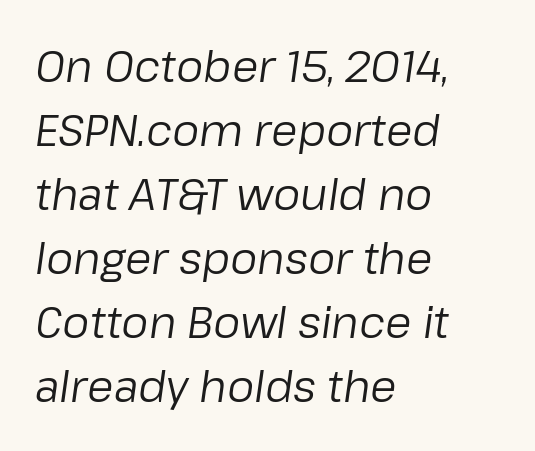
The image shows 43 px regular-weight type, italic (leaning right); set left-aligned, normal line spacing (1.49x), normal letter spacing, not underlined; low stroke contrast and a medium x-height.
